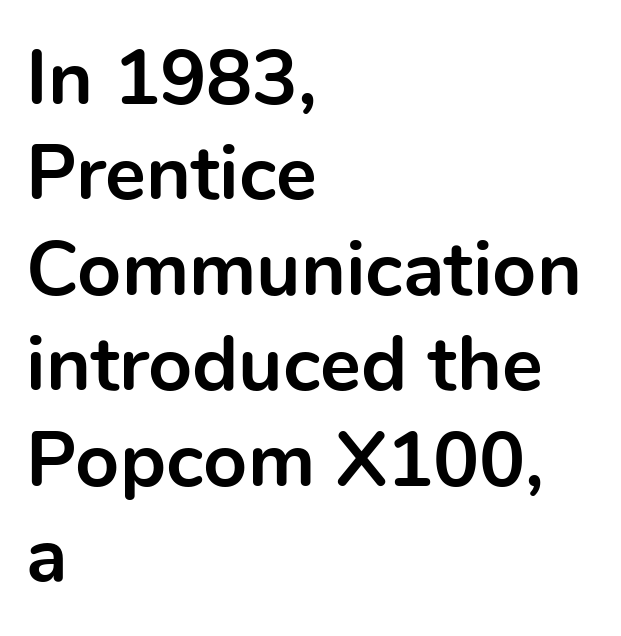
The image shows 77 px bold sans-serif type, upright; set left-aligned, line spacing 1.24x, normal letter spacing, not underlined; a medium x-height.
